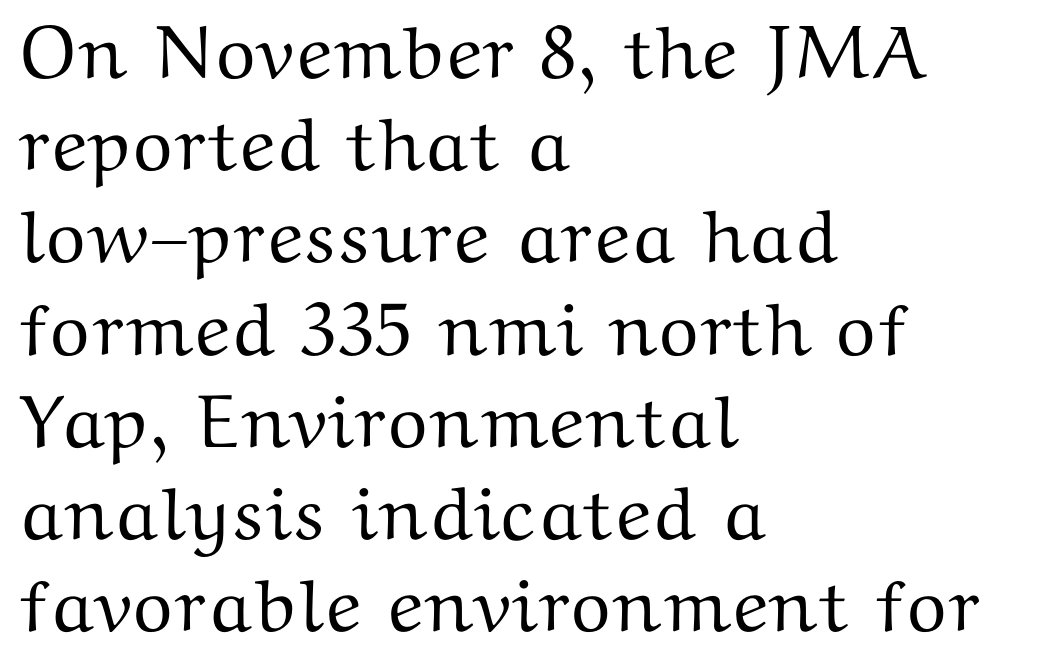
{"serif": "yes", "italic": "no", "width": "wide", "stroke_contrast": "medium", "x_height": "medium", "monospaced": "no", "underline": "no", "align": "left", "line_spacing_ratio": 1.23, "letter_spacing": "normal", "letter_spacing_em": 0.0, "glyph_px": 75}
